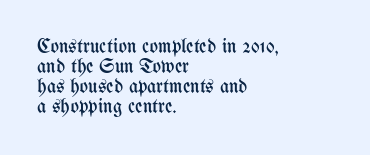
The image shows 20 px text type, upright; set left-aligned, tight line spacing (1.0x), normal letter spacing, not underlined.
